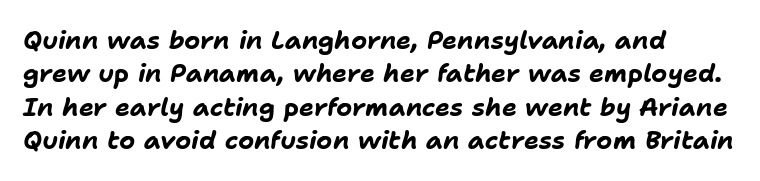
{"italic": "yes", "lean": "right", "slant_degrees": 11, "bold": "yes", "underline": "no", "line_spacing": "normal", "line_spacing_ratio": 1.34, "letter_spacing": "normal", "letter_spacing_em": 0.0, "glyph_px": 25}
